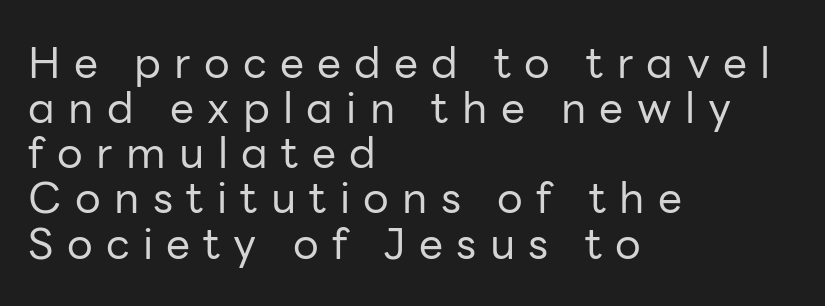
The rendering shows plain stroke endings on the letterforms — a sans-serif design. Clear beneath every line of the passage. No letter is thick-stroked: the sample isn't bold. Caption: expanded tracking, letters set apart. Caption: multi-line text, flush left, ragged right. Tall strokes in this sample are plumb rather than angled.
